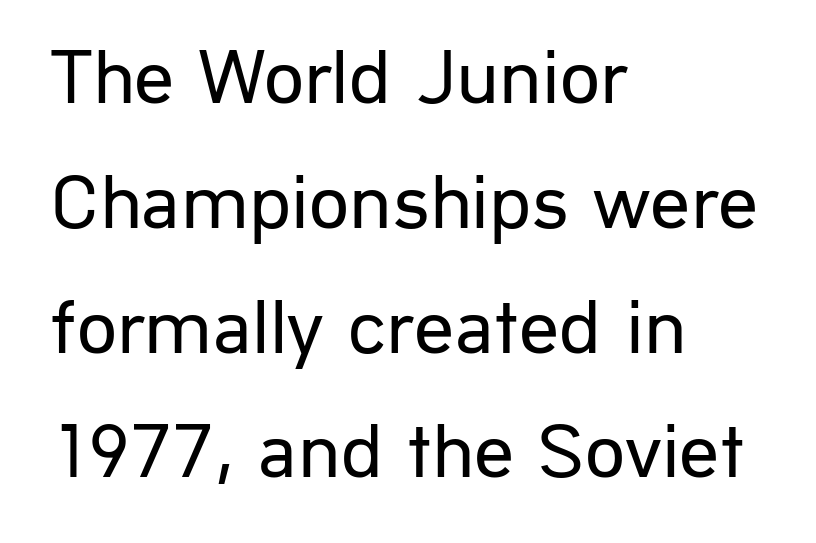
The image shows 79 px regular-weight sans-serif type, upright; set left-aligned, normal line spacing (1.58x), normal letter spacing, not underlined; low stroke contrast and a medium x-height.
